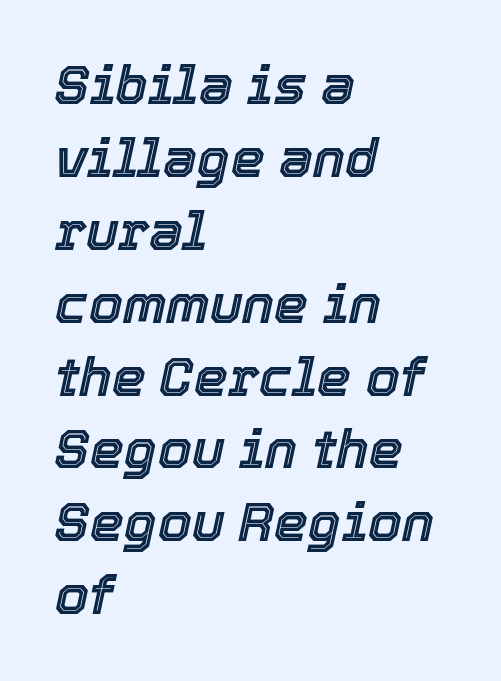
Tracking value appears to be zero — textbook default spacing. Notice how descenders clear the ascenders below comfortably — that's standard leading. Every character sits at an angle, as italics do. The area under the type is left untouched. The rendering uses natural spacing where letterforms have individual widths.
